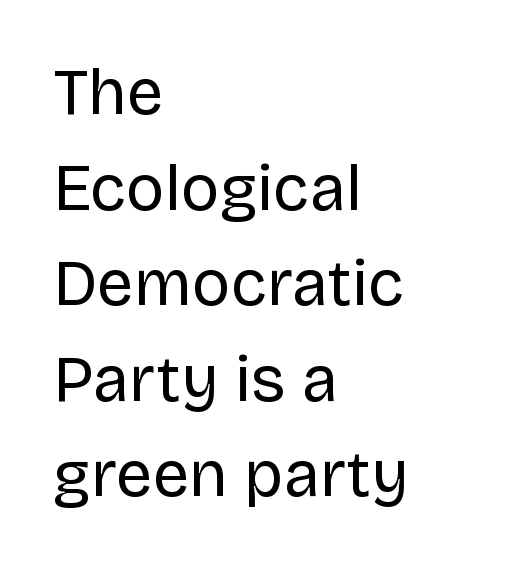
{"serif": "no", "italic": "no", "bold": "no", "weight": "regular", "width": "normal", "stroke_contrast": "low", "x_height": "large", "monospaced": "no", "underline": "no", "align": "left", "line_spacing": "normal", "line_spacing_ratio": 1.47, "letter_spacing": "normal", "letter_spacing_em": 0.0, "glyph_px": 65}
